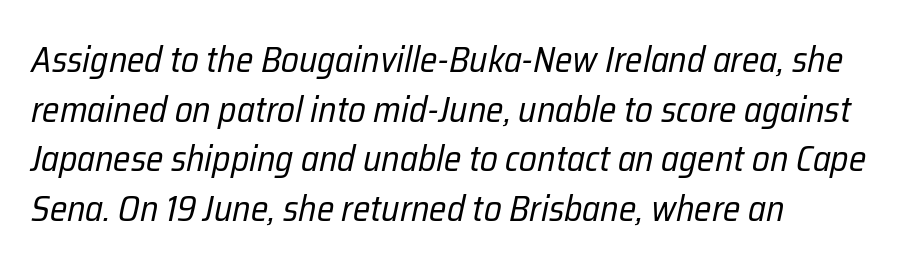
Q: Is the text bold? A: No.
Q: Is the text italic (slanted)? A: Yes, it leans right by about 12 degrees.
Q: Is the text underlined? A: No.
Q: How is the paragraph aligned? A: Left-aligned.
Q: Is the spacing between letters normal or unusually wide? A: Normal.
Q: Is the spacing between lines tight, normal or loose? A: Normal.
Q: Width (condensed, normal, or wide)? A: Condensed.
Q: Stroke contrast? A: Low.
Q: x-height? A: Medium.
Q: Monospaced? A: No.
